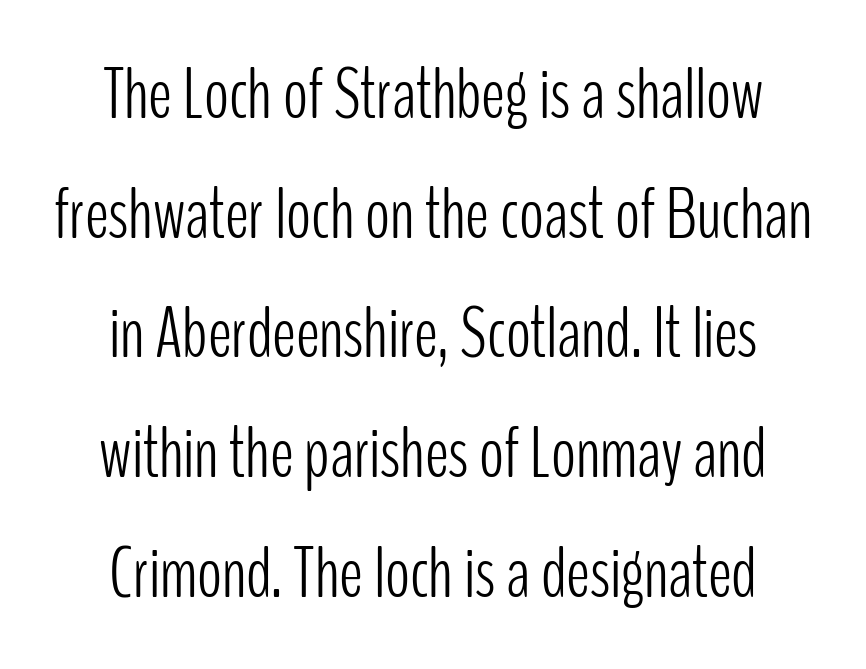
The image shows 73 px light, condensed sans-serif type, upright; set centered, normal line spacing (1.64x), normal letter spacing, not underlined; low stroke contrast and a medium x-height.
